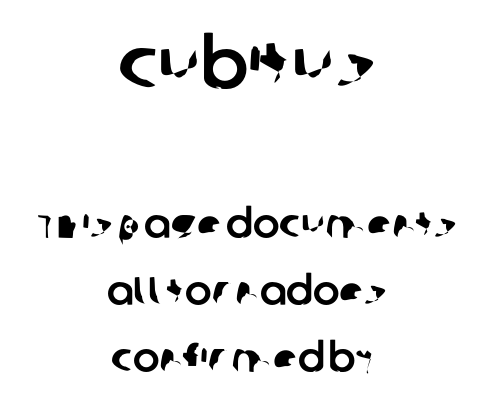
A bare baseline throughout the passage. Think of a printed novel: that variable character pitch is what you see here. Caption: upper text group enlarged, lower text group reduced. I'd call this a sans setting — the letters go barefoot. Interline gaps are of average width in this sample. Observe the ordinary spacing: letters are neighbours, not strangers.
